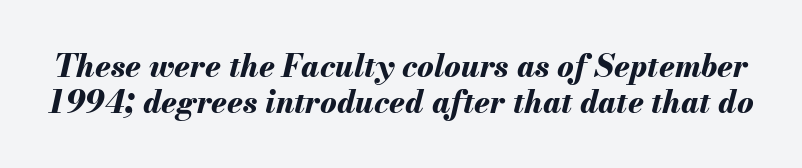
Q: Is the text bold? A: Yes.
Q: Is the text italic (slanted)? A: Yes, it leans right by about 13 degrees.
Q: Is the text underlined? A: No.
Q: Is the spacing between letters normal or unusually wide? A: Normal.
Q: Width (condensed, normal, or wide)? A: Normal.
Q: Stroke contrast? A: Medium.
Q: x-height? A: Small.
Q: Monospaced? A: No.
